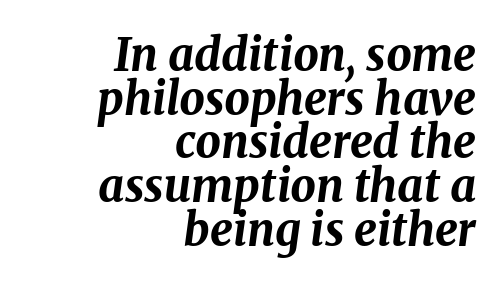
{"italic": "yes", "lean": "right", "slant_degrees": 8, "bold": "yes", "weight": "bold", "width": "normal", "stroke_contrast": "medium", "x_height": "medium", "monospaced": "no", "underline": "no", "align": "right", "line_spacing": "tight", "line_spacing_ratio": 0.97, "letter_spacing": "normal", "letter_spacing_em": 0.0, "glyph_px": 45}
